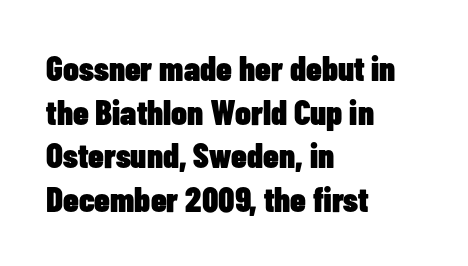
The image shows 35 px heavy, condensed sans-serif type, upright; set left-aligned, normal line spacing (1.25x), normal letter spacing, not underlined; low stroke contrast and a medium x-height.
